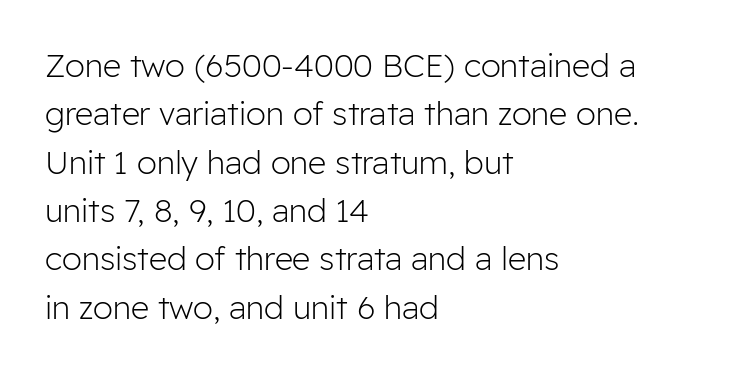
Caption: standard tracking, unaltered. When letters stand straight like this, we call the style roman or upright. The lines sit at an ordinary, default distance from one another. The glyphs in this specimen are sans serif. Check the space under the baseline: it is left empty.
